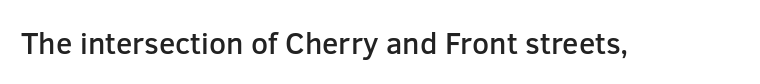
{"serif": "no", "italic": "no", "bold": "semi", "weight": "semibold", "width": "normal", "stroke_contrast": "low", "x_height": "medium", "monospaced": "no", "underline": "no", "letter_spacing": "normal", "letter_spacing_em": 0.0, "glyph_px": 30}
